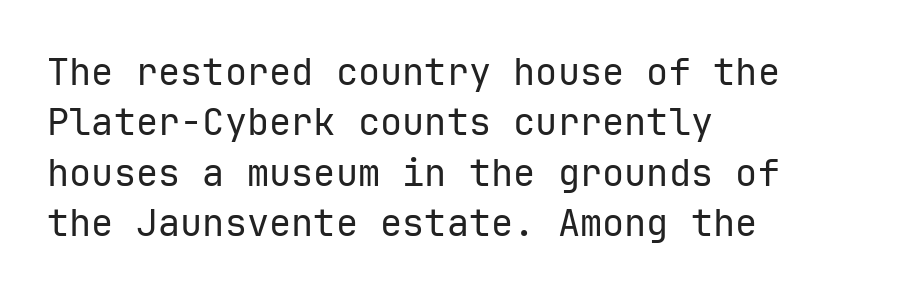
The image shows 37 px regular-weight sans-serif type, upright; set left-aligned, normal line spacing (1.36x), normal letter spacing, not underlined; low stroke contrast and a medium x-height.
